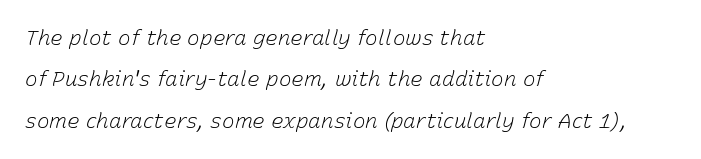
{"italic": "yes", "lean": "right", "slant_degrees": 15, "bold": "no", "underline": "no", "align": "left", "line_spacing": "loose", "line_spacing_ratio": 1.97, "letter_spacing": "normal", "letter_spacing_em": 0.0, "glyph_px": 21}
